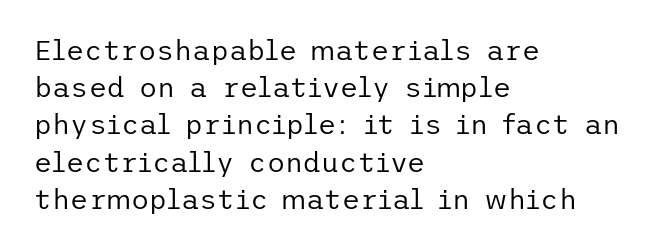
{"serif": "no", "italic": "no", "bold": "no", "weight": "regular", "width": "normal", "stroke_contrast": "low", "x_height": "medium", "underline": "no", "align": "left", "line_spacing": "normal", "line_spacing_ratio": 1.33, "letter_spacing": "normal", "letter_spacing_em": 0.0, "glyph_px": 28}
